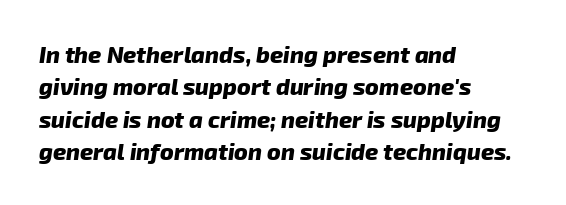
Teacher's note: observe the even left margin — that is flush-left alignment. This is heavy type, rendered in bold. Compared with typical body copy, the letter spacing here is the same. Is there much room between lines? A standard amount, neither cramped nor airy. Lines of text with bare space underneath.
